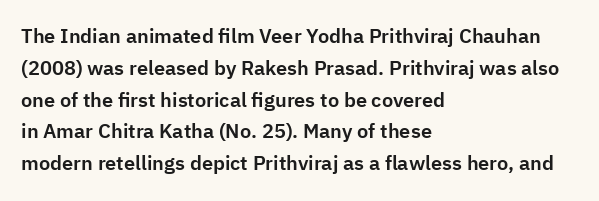
The letterforms sit shoulder to shoulder at normal distance. Ordinary non-slanted type is in use. All the whitespace from short lines collects on the right. The space between consecutive lines is moderate. The area under the type is left untouched.
